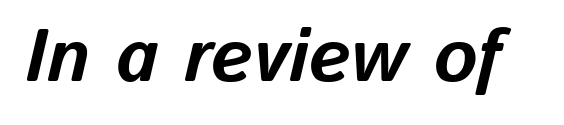
The image shows 74 px bold type, italic (leaning right); set normal letter spacing, not underlined; low stroke contrast and a medium x-height.
